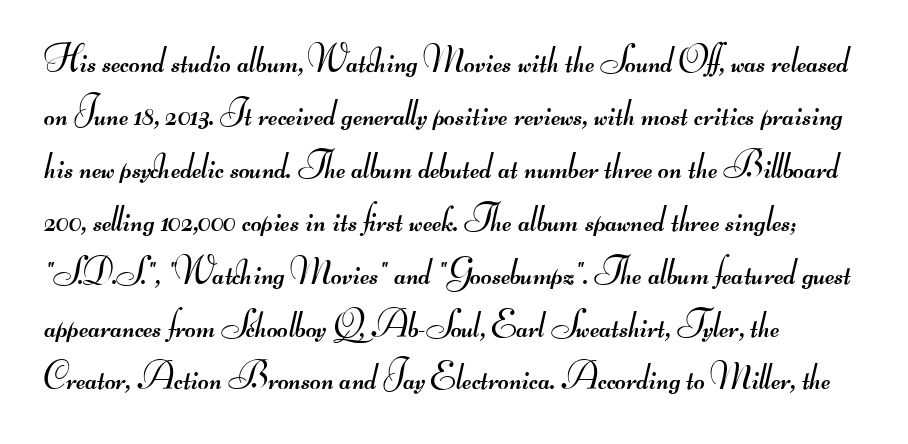
Q: Is the text bold? A: No.
Q: Is the typeface a serif or a sans-serif typeface? A: Sans-serif.
Q: Is the text underlined? A: No.
Q: How is the paragraph aligned? A: Left-aligned.
Q: Is the spacing between letters normal or unusually wide? A: Normal.
Q: Is the spacing between lines tight, normal or loose? A: Normal.
Q: Width (condensed, normal, or wide)? A: Wide.
Q: Stroke contrast? A: Medium.
Q: Monospaced? A: No.
